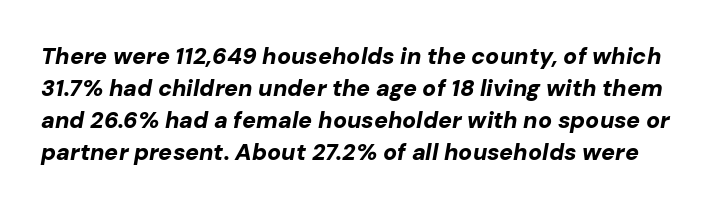
Its strokes are broad and dark, the hallmark of bold type. Students, observe: this is what conventionally led text looks like. The passage shown leans; its letterforms are oblique. Anything drawn beneath the words? Only blank space. In terms of letterspacing, this is plain default setting.
